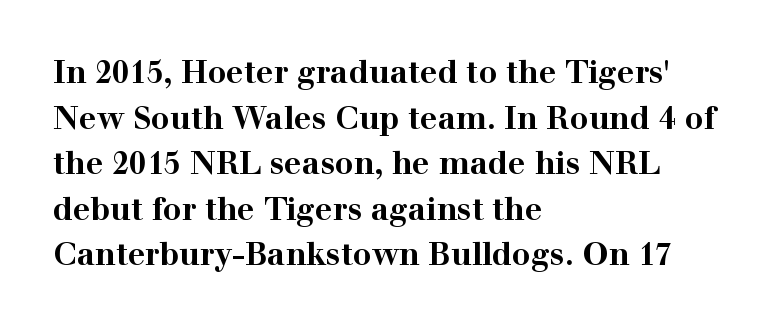
Q: Is the text bold? A: Yes.
Q: Is the text italic (slanted)? A: No, it is upright.
Q: Is the typeface a serif or a sans-serif typeface? A: Serif.
Q: Is the text underlined? A: No.
Q: How is the paragraph aligned? A: Left-aligned.
Q: Is the spacing between letters normal or unusually wide? A: Normal.
Q: Is the spacing between lines tight, normal or loose? A: Normal.
Q: Width (condensed, normal, or wide)? A: Wide.
Q: Stroke contrast? A: High.
Q: x-height? A: Medium.
Q: Monospaced? A: No.
